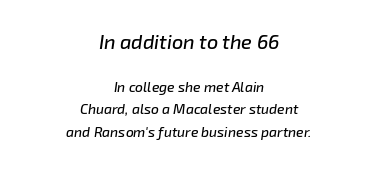
Tracking here is standard; glyphs follow each other at the usual distance. Notice how descenders clear the ascenders below comfortably — that's standard leading. Visually the block forms a symmetrical silhouette, jagged on both flanks. Here the first block reads like a headline and the second like body copy. These lines were composed using italics.
